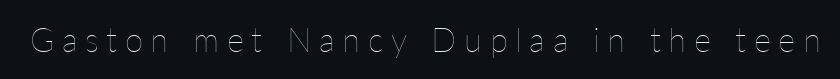
The image shows 33 px thin type, upright; set unusually wide letter spacing (+0.23 em), not underlined; low stroke contrast and a medium x-height.
